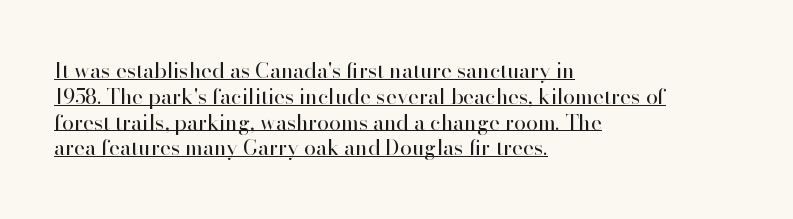
{"italic": "no", "bold": "no", "underline": "yes", "align": "left", "line_spacing_ratio": 1.23, "letter_spacing": "normal", "letter_spacing_em": 0.0, "glyph_px": 21}
